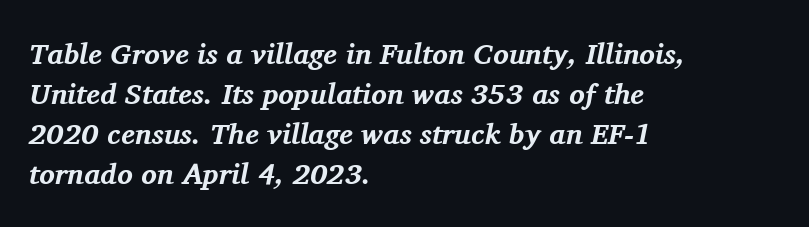
Q: Is the text bold? A: Yes.
Q: Is the text italic (slanted)? A: Yes, it leans right by about 11 degrees.
Q: Is the typeface a serif or a sans-serif typeface? A: Serif.
Q: Is the text underlined? A: No.
Q: How is the paragraph aligned? A: Left-aligned.
Q: Is the spacing between letters normal or unusually wide? A: Normal.
Q: Is the spacing between lines tight, normal or loose? A: Normal.
Q: Width (condensed, normal, or wide)? A: Normal.
Q: Stroke contrast? A: Medium.
Q: x-height? A: Medium.
Q: Monospaced? A: No.
